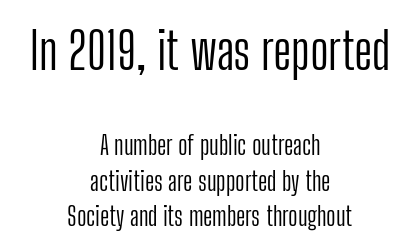
{"serif": "no", "italic": "no", "bold": "no", "weight": "light", "width": "condensed", "stroke_contrast": "low", "x_height": "medium", "monospaced": "no", "underline": "no", "align": "center", "line_spacing": "normal", "line_spacing_ratio": 1.36, "letter_spacing": "normal", "letter_spacing_em": 0.0, "larger_block": "first", "size_ratio": 1.96, "glyph_px": 51}
